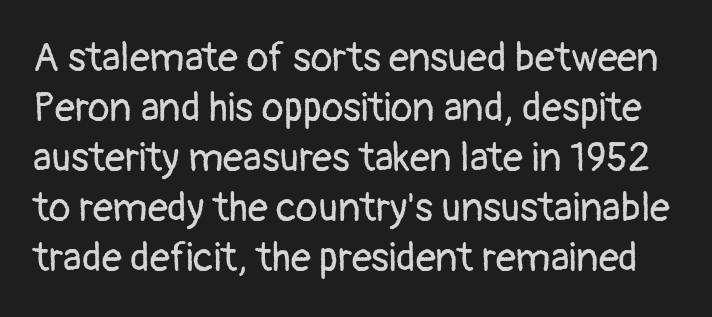
Q: Is the text bold? A: No.
Q: Is the text italic (slanted)? A: No, it is upright.
Q: Is the typeface a serif or a sans-serif typeface? A: Sans-serif.
Q: Is the text underlined? A: No.
Q: Is the spacing between letters normal or unusually wide? A: Normal.
Q: Is the spacing between lines tight, normal or loose? A: Normal.
Q: Width (condensed, normal, or wide)? A: Normal.
Q: Stroke contrast? A: Low.
Q: x-height? A: Medium.
Q: Monospaced? A: No.
